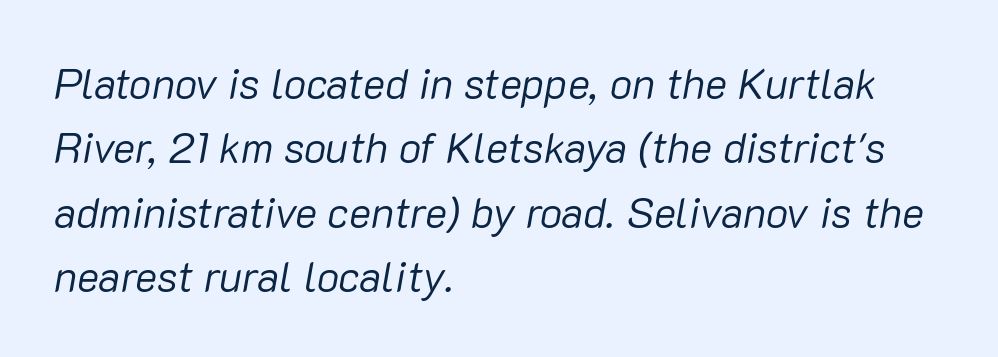
The image shows 42 px regular-weight type, italic (leaning right); set left-aligned, normal line spacing (1.53x), normal letter spacing, not underlined; low stroke contrast and a medium x-height.
